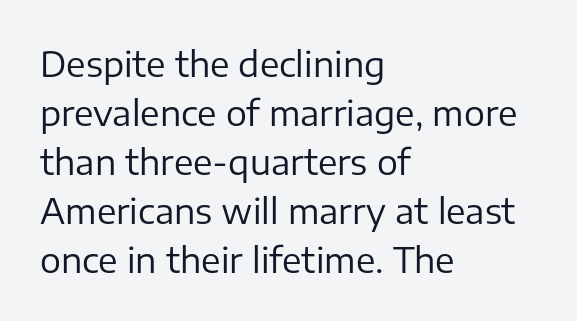
The image shows 35 px regular-weight sans-serif type, upright; set left-aligned, normal line spacing (1.4x), normal letter spacing, not underlined; low stroke contrast and a medium x-height.
